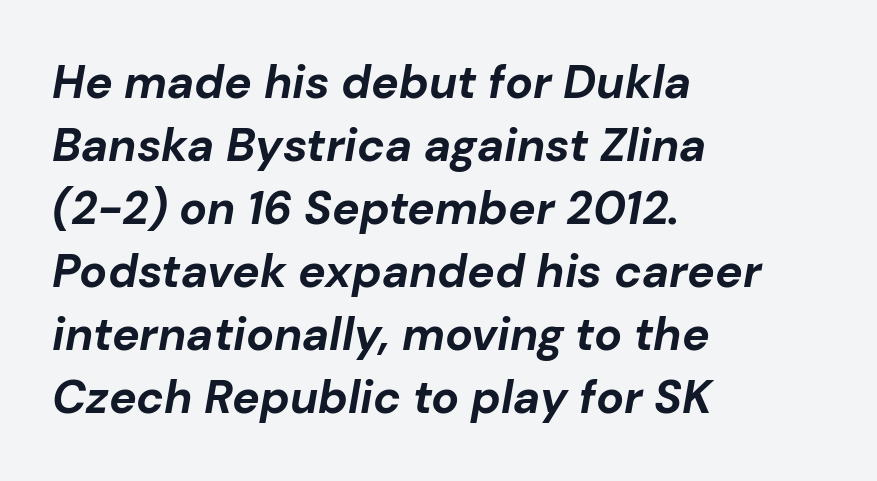
The line texture is even and compact thanks to regular tracking. The rendering uses natural spacing where letterforms have individual widths. In terms of posture, this sample is oblique. If you drew a ruler down the left edge, every line would touch it. Compared with typical paragraphs, the rows here are spaced about the same. Words float on clear page, feet unadorned.
